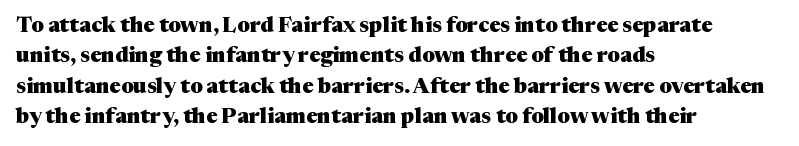
{"italic": "no", "bold": "yes", "underline": "no", "align": "left", "line_spacing": "normal", "line_spacing_ratio": 1.45, "letter_spacing": "normal", "letter_spacing_em": 0.0, "glyph_px": 21}
